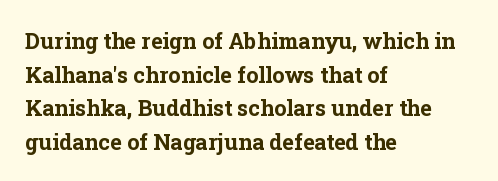
This sample is left-justified, so line endings fall wherever the words run out. Ascenders rise straight up at ninety degrees. Notice how descenders clear the ascenders below comfortably — that's standard leading. Is the type bold? Yes — the strokes are clearly thick and heavy.
